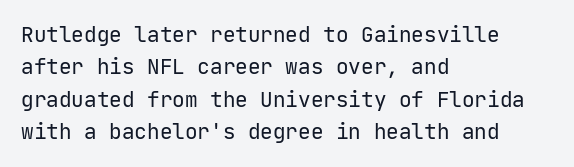
Words float on clear page, feet unadorned. Letters have the restrained weight of plain body copy at most. Horizontal alignment here is leftward, the default for most running prose. Whoever set this chose a conventional vertical rhythm. This sample uses an upright cut, with every glyph sitting square on the baseline.
